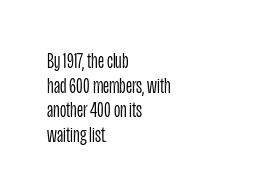
{"italic": "no", "bold": "no", "underline": "no", "align": "left", "line_spacing": "tight", "line_spacing_ratio": 1.12, "letter_spacing": "normal", "letter_spacing_em": 0.0, "glyph_px": 22}
